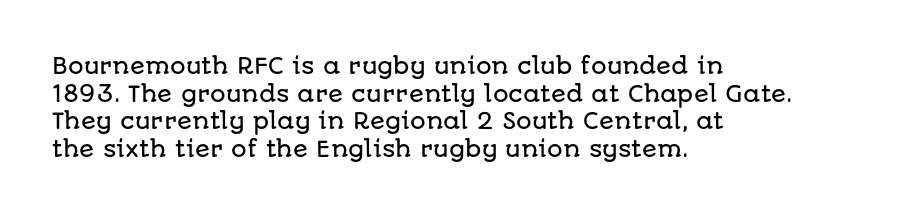
Regarding leading, the lines here are spaced in the standard way. The space beneath each line is pristine and unruled. Tracking value appears to be zero — textbook default spacing. The setting favours the left margin, as ordinary paragraphs usually do.
